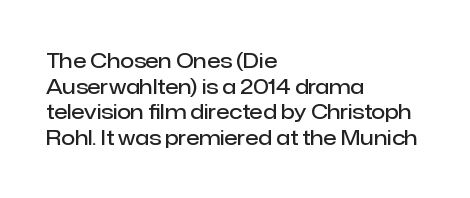
Q: Is the text bold? A: Semi-bold.
Q: Is the text italic (slanted)? A: No, it is upright.
Q: Is the text underlined? A: No.
Q: How is the paragraph aligned? A: Left-aligned.
Q: Is the spacing between letters normal or unusually wide? A: Normal.
Q: Is the spacing between lines tight, normal or loose? A: Normal.
